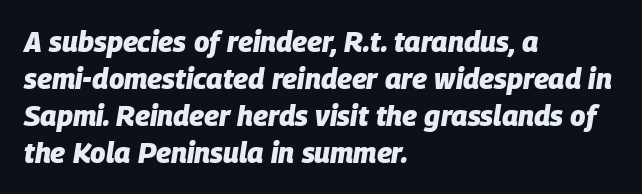
The image shows 28 px heavy type, italic (leaning right); set left-aligned, normal line spacing (1.32x), normal letter spacing, not underlined; low stroke contrast and a large x-height.
